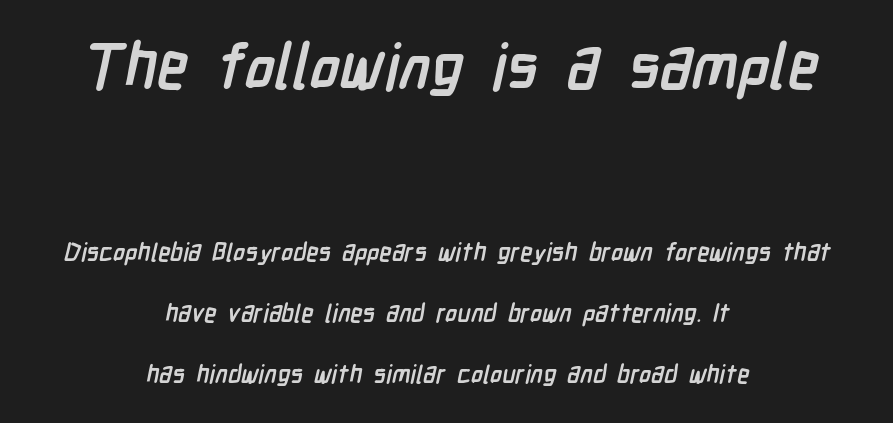
These lines are composed in type without serifs. Character widths vary here, with narrow letters taking less room than wide ones. The words here are not underlined. Bigger letters appear in the top chunk; the bottom chunk is reduced. The rag falls on both sides of this text block equally.
